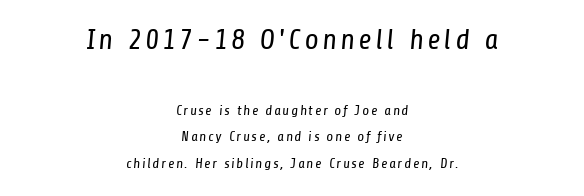
{"serif": "no", "bold": "no", "weight": "regular", "width": "condensed", "stroke_contrast": "low", "x_height": "medium", "monospaced": "no", "underline": "no", "align": "center", "line_spacing": "loose", "line_spacing_ratio": 1.91, "larger_block": "first", "size_ratio": 2.07, "glyph_px": 29}
